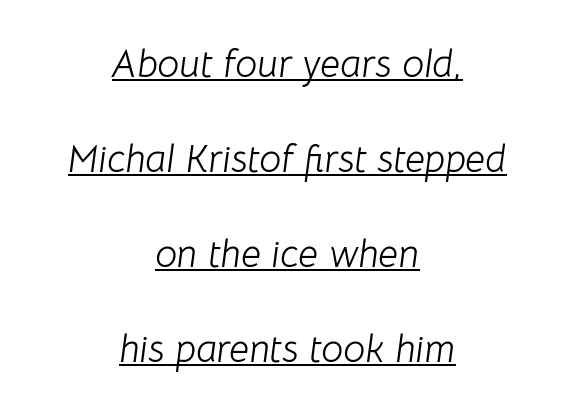
The image shows 39 px light type, italic (leaning right); set centered, loose line spacing (2.44x), normal letter spacing, underlined; low stroke contrast and a medium x-height.
